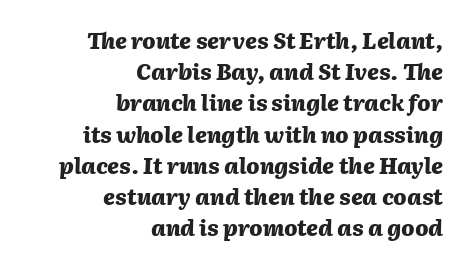
{"italic": "yes", "lean": "right", "slant_degrees": 2, "bold": "yes", "underline": "no", "align": "right", "line_spacing": "normal", "line_spacing_ratio": 1.42, "letter_spacing": "normal", "letter_spacing_em": 0.0, "glyph_px": 22}
